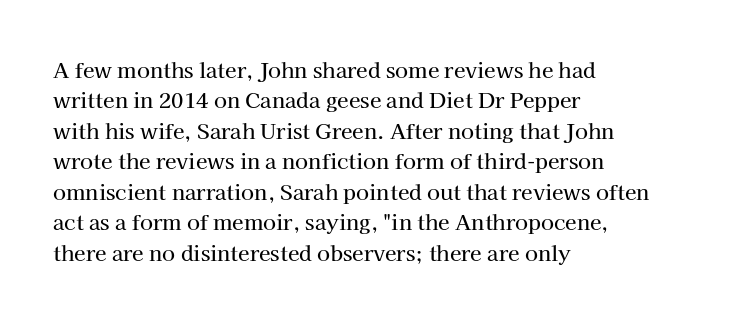
The image shows 21 px text type, upright; set left-aligned, normal line spacing (1.45x), normal letter spacing, not underlined.
